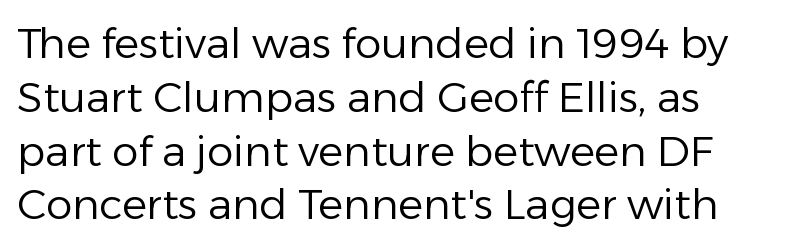
The image shows 42 px regular-weight sans-serif type, upright; set normal line spacing (1.28x), normal letter spacing, not underlined; low stroke contrast and a medium x-height.
